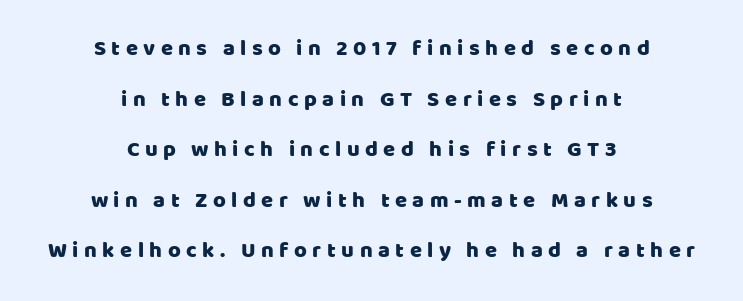
The whitespace from short lines is split evenly between both sides. The designer dialed line spacing up above the default. The strip under each line holds only bare page. Characters remain perfectly vertical along every line. The tracking reads as deliberately expanded to a designer's eye.
